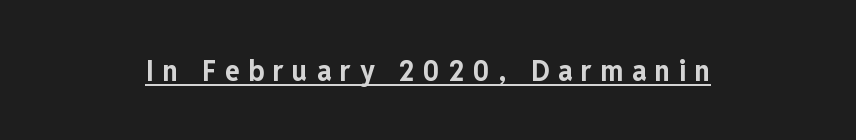
{"serif": "no", "italic": "no", "bold": "yes", "weight": "bold", "width": "condensed", "stroke_contrast": "low", "x_height": "medium", "monospaced": "no", "underline": "yes", "align": "center", "letter_spacing": "wide", "letter_spacing_em": 0.29, "glyph_px": 30}
